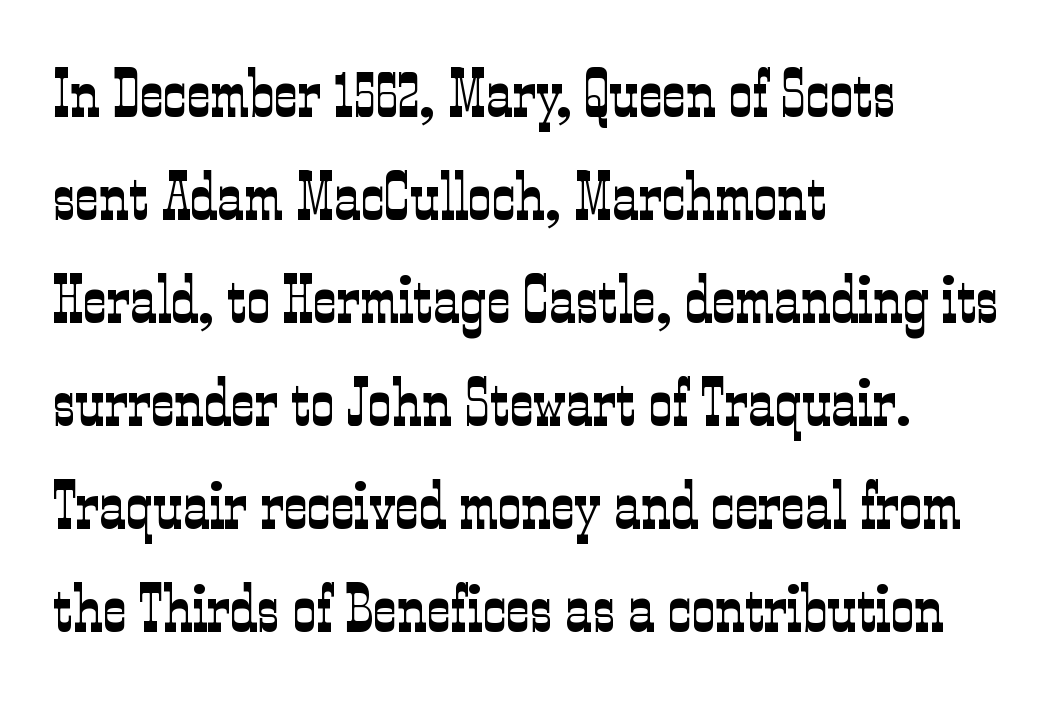
The font's upright variant was chosen for this text. Bold? No — there's no thickening of the strokes. These lines stack with their left ends in a neat column. Observe the ordinary spacing: letters are neighbours, not strangers. How would I describe the line gaps? Plain and ordinary. A typesetter would label this face a serif.
